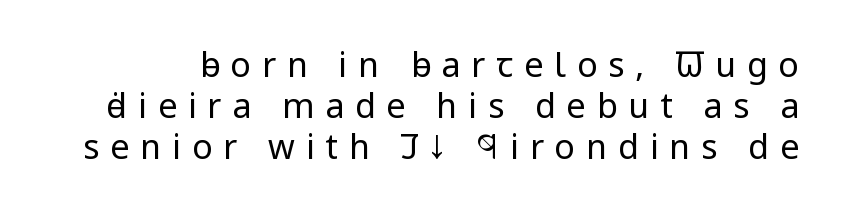
{"serif": "no", "italic": "no", "bold": "no", "weight": "regular", "width": "condensed", "stroke_contrast": "low", "x_height": "large", "monospaced": "no", "underline": "no", "line_spacing_ratio": 1.21, "letter_spacing": "wide", "letter_spacing_em": 0.32, "glyph_px": 34}
